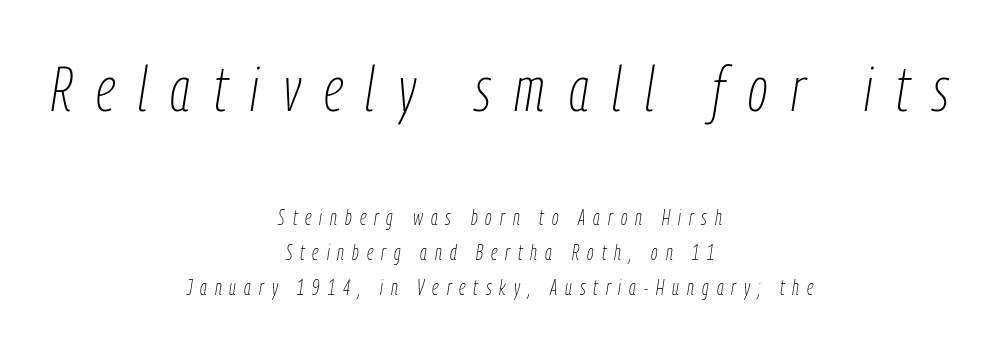
The image shows 62 px thin, condensed type, italic (leaning right); set centered, normal line spacing (1.68x), unusually wide letter spacing (+0.38 em), not underlined; the first (top) block is 2.95x larger; low stroke contrast and a medium x-height.
